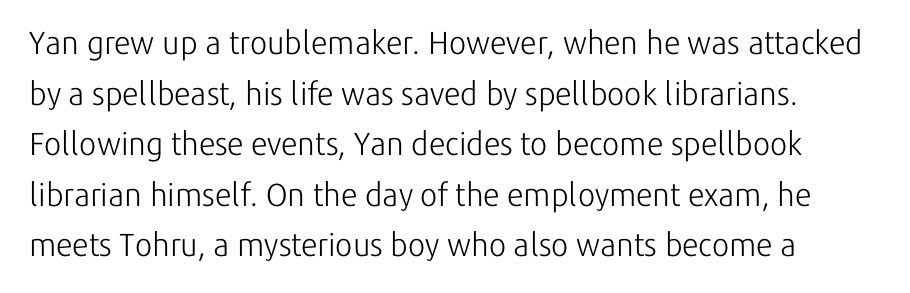
The image shows 32 px light sans-serif type, upright; set normal line spacing (1.58x), normal letter spacing, not underlined; low stroke contrast and a medium x-height.
